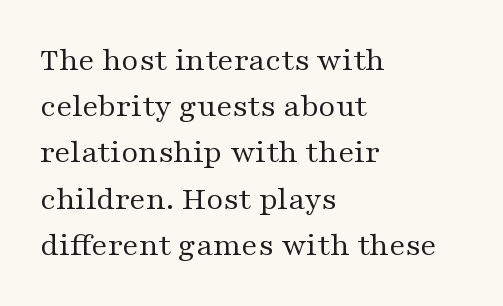
Q: Is the text bold? A: No.
Q: Is the text italic (slanted)? A: No, it is upright.
Q: Is the typeface a serif or a sans-serif typeface? A: Serif.
Q: Is the text underlined? A: No.
Q: How is the paragraph aligned? A: Left-aligned.
Q: Is the spacing between letters normal or unusually wide? A: Normal.
Q: Is the spacing between lines tight, normal or loose? A: Normal.
Q: Width (condensed, normal, or wide)? A: Wide.
Q: Stroke contrast? A: Medium.
Q: x-height? A: Medium.
Q: Monospaced? A: No.
